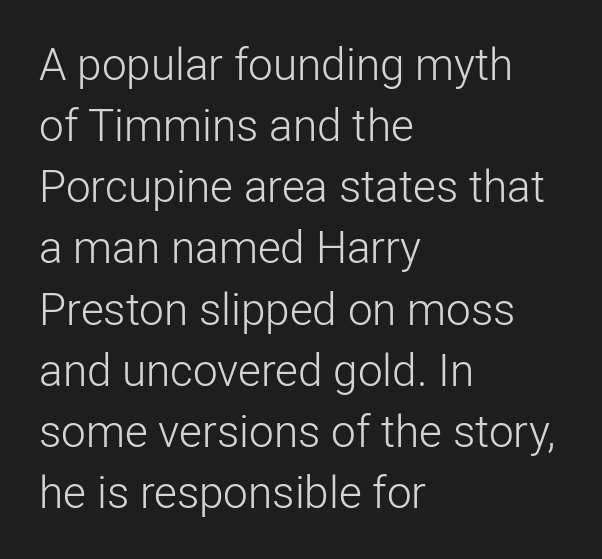
{"serif": "no", "italic": "no", "bold": "no", "weight": "light", "width": "normal", "stroke_contrast": "low", "x_height": "medium", "monospaced": "no", "underline": "no", "align": "left", "line_spacing": "normal", "line_spacing_ratio": 1.39, "letter_spacing": "normal", "letter_spacing_em": 0.0, "glyph_px": 44}
